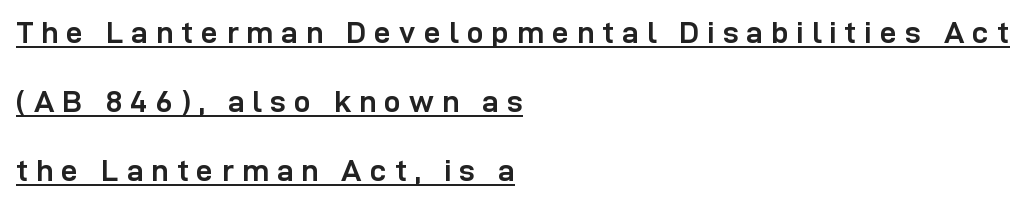
Q: Is the text bold? A: Yes.
Q: Is the text italic (slanted)? A: No, it is upright.
Q: Is the typeface a serif or a sans-serif typeface? A: Sans-serif.
Q: Is the text underlined? A: Yes.
Q: How is the paragraph aligned? A: Left-aligned.
Q: Is the spacing between letters normal or unusually wide? A: Unusually wide.
Q: Is the spacing between lines tight, normal or loose? A: Loose.
Q: Width (condensed, normal, or wide)? A: Normal.
Q: Stroke contrast? A: Low.
Q: x-height? A: Medium.
Q: Monospaced? A: No.
